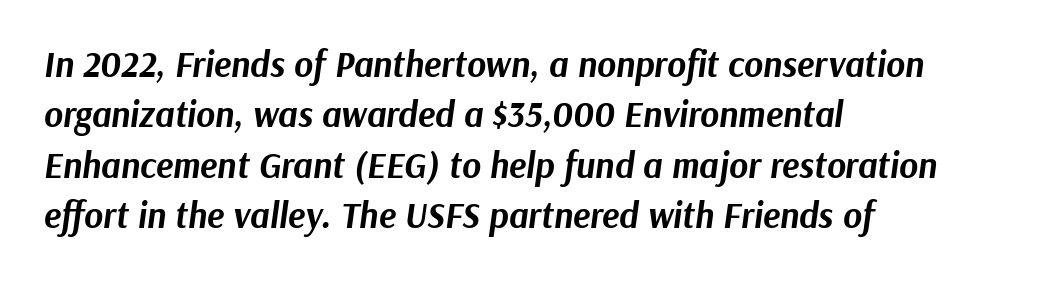
Q: Is the text bold? A: Yes.
Q: Is the text italic (slanted)? A: Yes, it leans right by about 9 degrees.
Q: Is the text underlined? A: No.
Q: How is the paragraph aligned? A: Left-aligned.
Q: Is the spacing between letters normal or unusually wide? A: Normal.
Q: Is the spacing between lines tight, normal or loose? A: Normal.
Q: Width (condensed, normal, or wide)? A: Normal.
Q: Stroke contrast? A: Medium.
Q: x-height? A: Medium.
Q: Monospaced? A: No.
